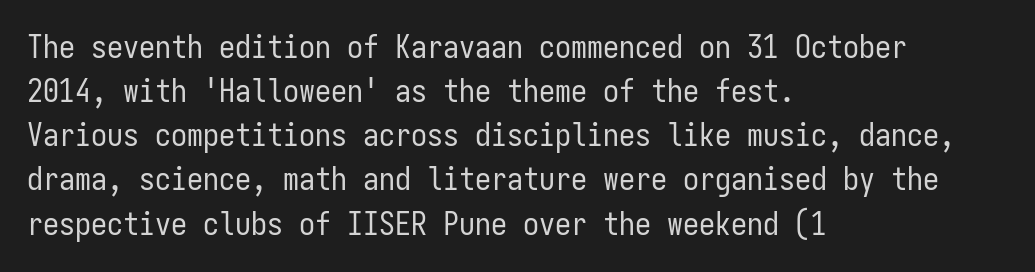
Q: Is the text bold? A: No.
Q: Is the text italic (slanted)? A: No, it is upright.
Q: Is the typeface a serif or a sans-serif typeface? A: Sans-serif.
Q: Is the text underlined? A: No.
Q: How is the paragraph aligned? A: Left-aligned.
Q: Is the spacing between letters normal or unusually wide? A: Normal.
Q: Is the spacing between lines tight, normal or loose? A: Normal.
Q: Width (condensed, normal, or wide)? A: Condensed.
Q: Stroke contrast? A: Low.
Q: x-height? A: Medium.
Q: Monospaced? A: Yes.
